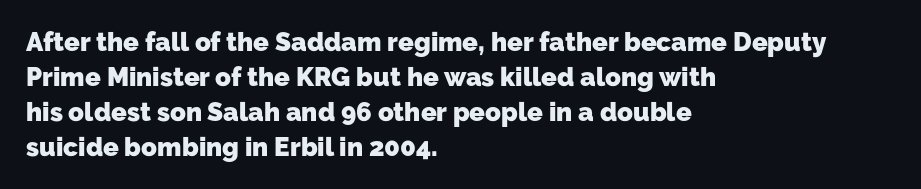
{"bold": "yes", "underline": "no", "align": "left", "line_spacing": "normal", "line_spacing_ratio": 1.34, "letter_spacing": "normal", "letter_spacing_em": 0.0, "glyph_px": 26}
